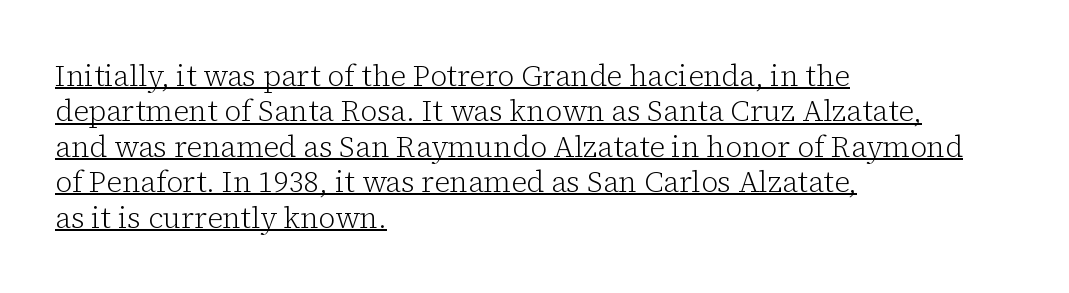
Q: Is the text bold? A: No.
Q: Is the text italic (slanted)? A: No, it is upright.
Q: Is the typeface a serif or a sans-serif typeface? A: Serif.
Q: Is the text underlined? A: Yes.
Q: How is the paragraph aligned? A: Left-aligned.
Q: Is the spacing between letters normal or unusually wide? A: Normal.
Q: Width (condensed, normal, or wide)? A: Normal.
Q: Stroke contrast? A: Low.
Q: x-height? A: Medium.
Q: Monospaced? A: No.
